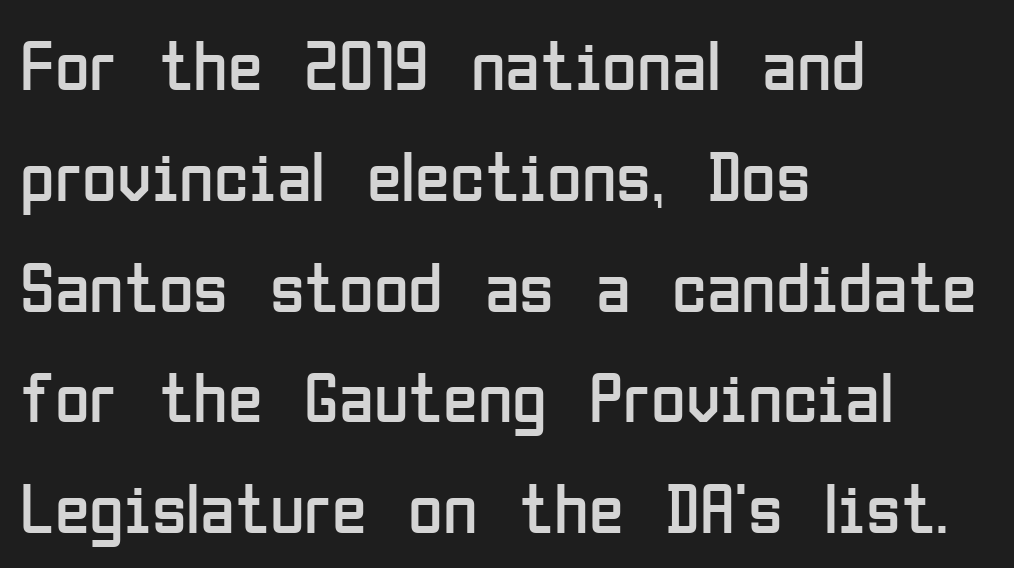
The image shows 71 px regular-weight, condensed sans-serif type, upright; set left-aligned, normal line spacing (1.56x), normal letter spacing, not underlined; low stroke contrast and a medium x-height.
